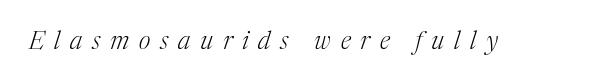
The image shows 25 px text type, italic (leaning right); set unusually wide letter spacing (+0.39 em), not underlined.
